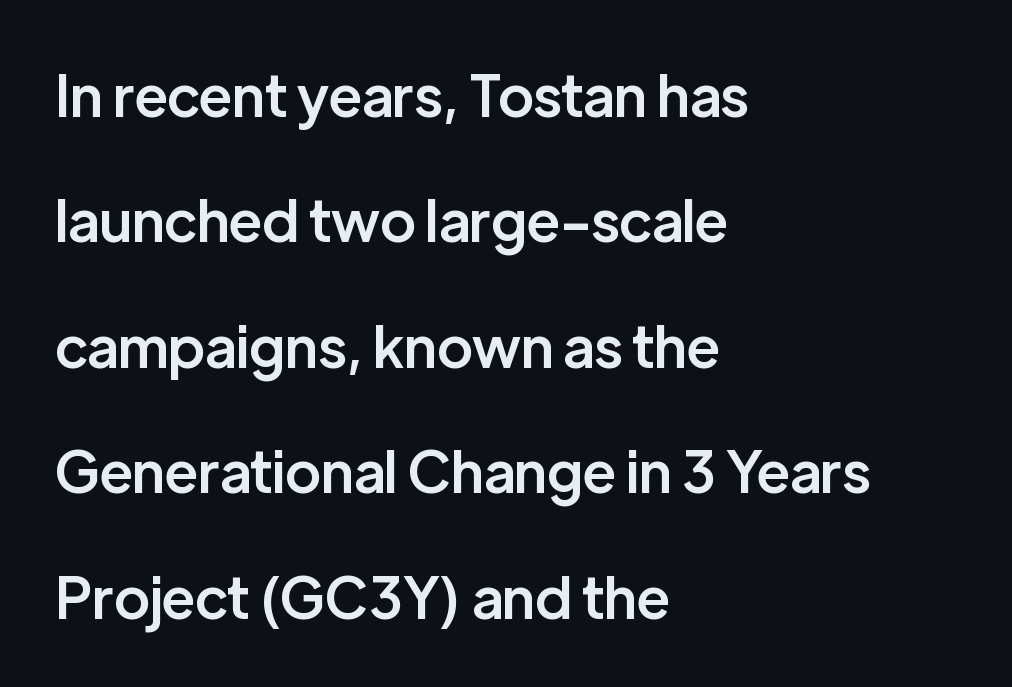
The image shows 57 px semibold sans-serif type, upright; set left-aligned, loose line spacing (2.2x), normal letter spacing, not underlined; low stroke contrast and a medium x-height.
